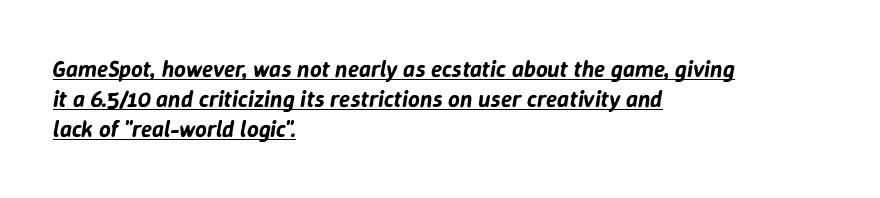
The image shows 23 px text type, italic (leaning right); set left-aligned, normal line spacing (1.3x), normal letter spacing, underlined.
